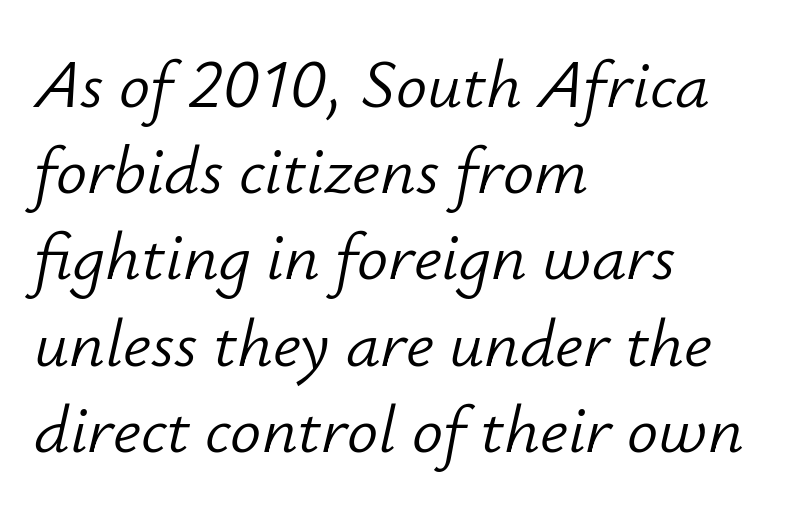
Do the characters align in a grid? No, the font is proportional. Descenders hang freely into open space. The setting favours the left margin, as ordinary paragraphs usually do. No extra ink here — the face is not bold. Horizontal bands of white between lines are of average thickness.
